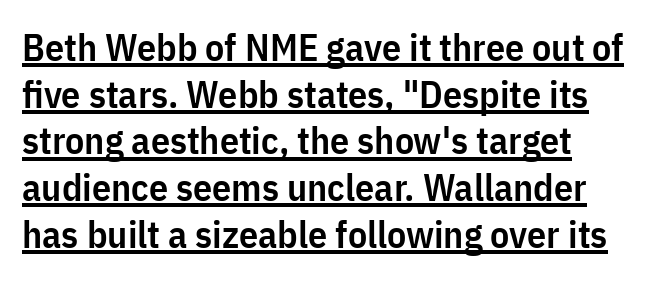
Q: Is the text bold? A: Semi-bold.
Q: Is the text italic (slanted)? A: No, it is upright.
Q: Is the typeface a serif or a sans-serif typeface? A: Sans-serif.
Q: Is the text underlined? A: Yes.
Q: Is the spacing between letters normal or unusually wide? A: Normal.
Q: Width (condensed, normal, or wide)? A: Condensed.
Q: Stroke contrast? A: Low.
Q: x-height? A: Medium.
Q: Monospaced? A: No.
